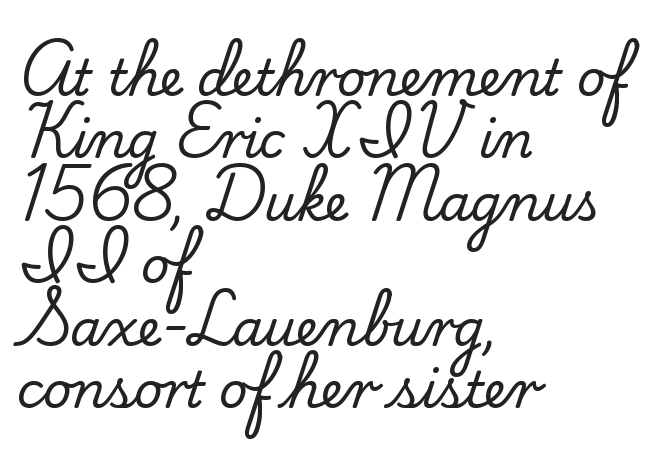
The gap between lines stays unmarked. The passage shown is typeset with a serif family. Notice how descenders clear the ascenders below comfortably — that's standard leading. Do the characters align in a grid? No, the font is proportional. Does the copy run flush right? No — it runs flush left. What stands out about the letter spacing? Nothing — it is the standard amount.
